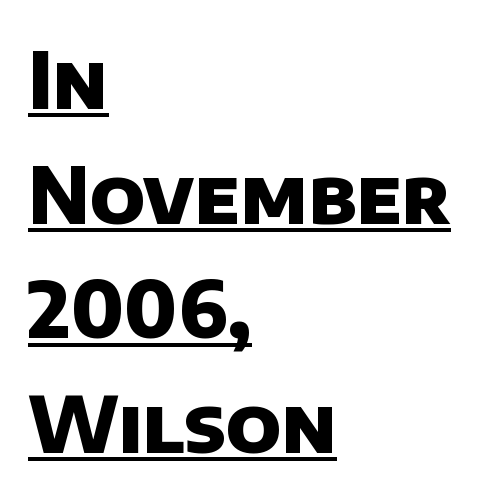
Q: Is the text bold? A: Yes.
Q: Is the typeface a serif or a sans-serif typeface? A: Sans-serif.
Q: Is the text underlined? A: Yes.
Q: How is the paragraph aligned? A: Left-aligned.
Q: Is the spacing between letters normal or unusually wide? A: Normal.
Q: Is the spacing between lines tight, normal or loose? A: Normal.
Q: Width (condensed, normal, or wide)? A: Normal.
Q: Stroke contrast? A: Low.
Q: x-height? A: Large.
Q: Monospaced? A: No.
